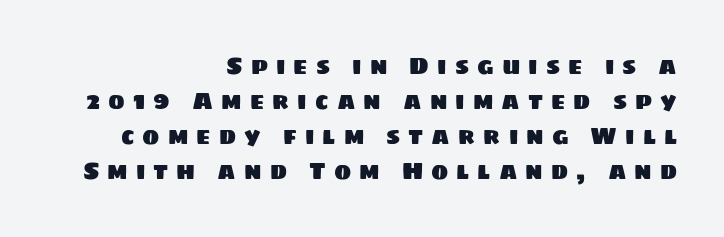
The tracking reads as deliberately expanded to a designer's eye. The rendering anchors every line to the right-hand side. This sample keeps an unexceptional amount of space between lines. Quick note: underline off.
